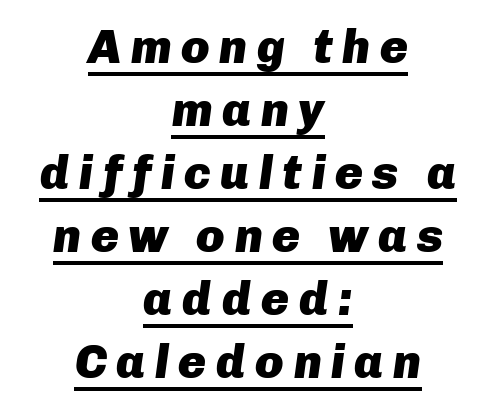
Q: Is the text bold? A: Yes.
Q: Is the text italic (slanted)? A: Yes, it leans right by about 8 degrees.
Q: Is the text underlined? A: Yes.
Q: How is the paragraph aligned? A: Centered.
Q: Is the spacing between letters normal or unusually wide? A: Unusually wide.
Q: Is the spacing between lines tight, normal or loose? A: Normal.
Q: Width (condensed, normal, or wide)? A: Normal.
Q: Stroke contrast? A: Low.
Q: x-height? A: Medium.
Q: Monospaced? A: No.
